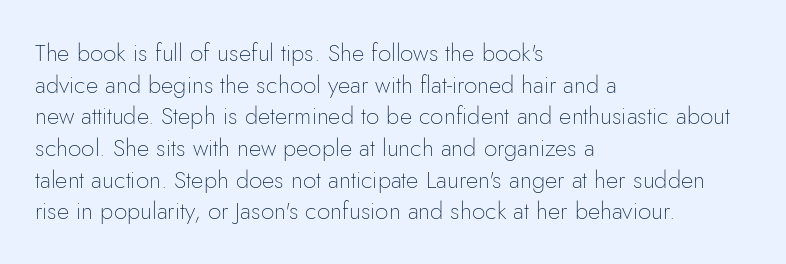
Leftover space on each line is placed entirely after the last word. The typesetting does not lean heavy: it is not bold. Honestly, the letter spacing is just normal — you wouldn't notice it. Underline: absent. If you drew a line through each stem, it would be perfectly vertical.
